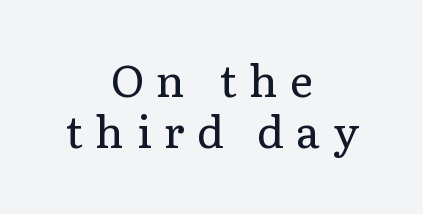
The image shows 44 px regular-weight serif type, upright; set centered, tight line spacing (1.15x), unusually wide letter spacing (+0.28 em), not underlined; low stroke contrast and a medium x-height.
